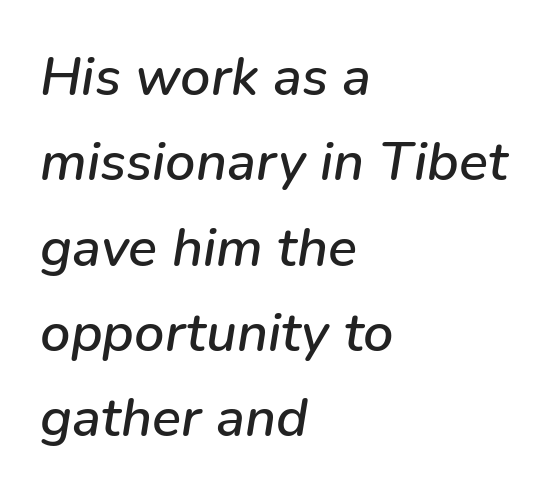
The image shows 54 px text type, italic (leaning right); set left-aligned, normal line spacing (1.58x), normal letter spacing, not underlined; low stroke contrast and a medium x-height.
